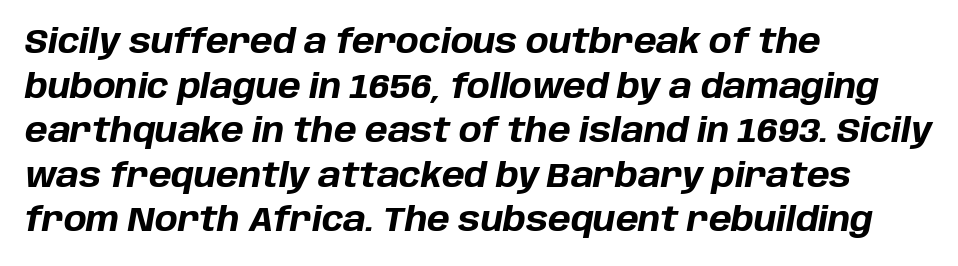
Q: Is the text bold? A: Yes.
Q: Is the text italic (slanted)? A: Yes, it leans right by about 10 degrees.
Q: Is the text underlined? A: No.
Q: How is the paragraph aligned? A: Left-aligned.
Q: Is the spacing between letters normal or unusually wide? A: Normal.
Q: Is the spacing between lines tight, normal or loose? A: Normal.
Q: Width (condensed, normal, or wide)? A: Normal.
Q: Stroke contrast? A: Low.
Q: x-height? A: Large.
Q: Monospaced? A: No.
